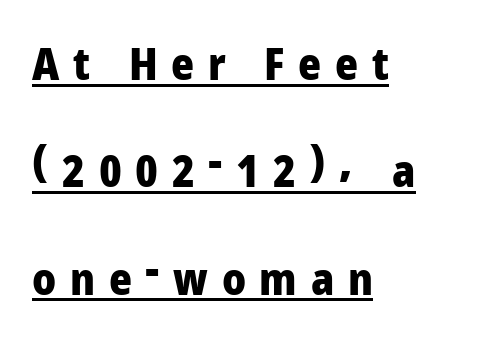
The image shows 44 px heavy sans-serif type, upright; set left-aligned, loose line spacing (2.44x), unusually wide letter spacing (+0.31 em), underlined; low stroke contrast and a medium x-height.
